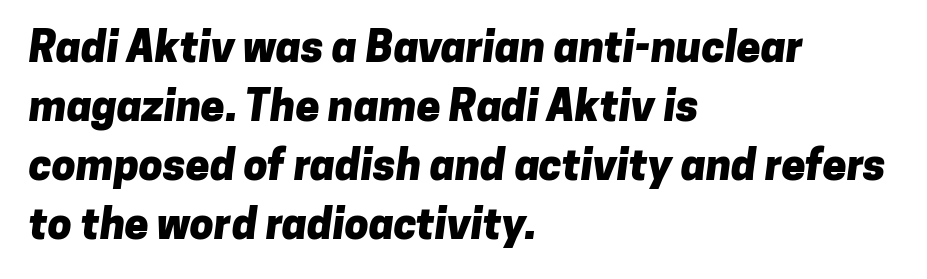
{"serif": "no", "bold": "yes", "weight": "heavy", "width": "normal", "stroke_contrast": "low", "x_height": "medium", "monospaced": "no", "underline": "no", "align": "left", "line_spacing": "normal", "line_spacing_ratio": 1.37, "letter_spacing": "normal", "letter_spacing_em": 0.0, "glyph_px": 43}
